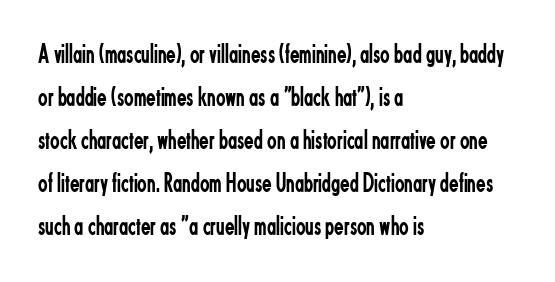
{"serif": "no", "italic": "no", "bold": "no", "weight": "regular", "width": "condensed", "stroke_contrast": "low", "x_height": "small", "monospaced": "no", "underline": "no", "align": "left", "line_spacing": "normal", "line_spacing_ratio": 1.54, "letter_spacing": "normal", "letter_spacing_em": 0.0, "glyph_px": 28}
